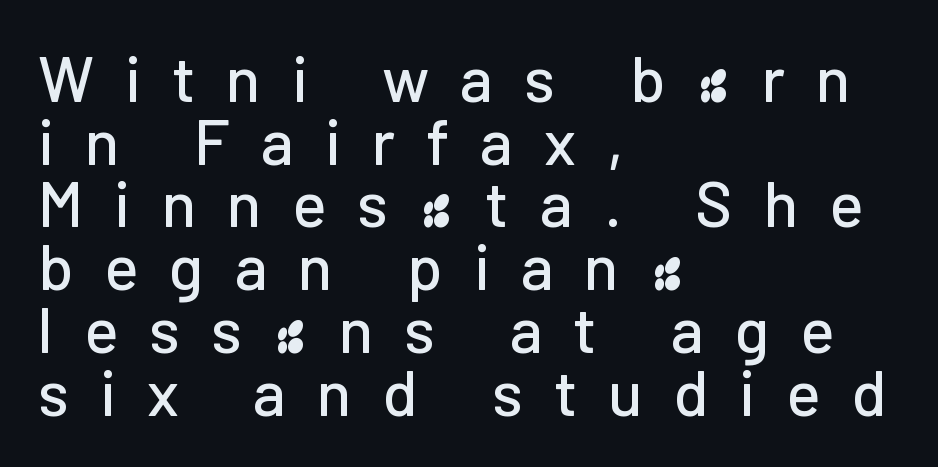
The image shows 64 px sans-serif type, upright; set left-aligned, tight line spacing (0.98x), unusually wide letter spacing (+0.48 em), not underlined; low stroke contrast and a medium x-height.
